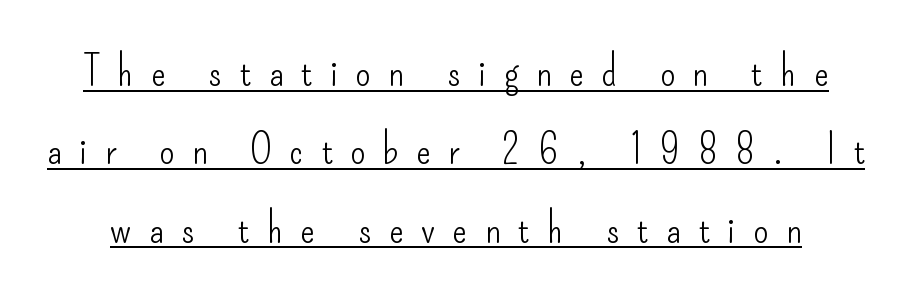
{"serif": "no", "italic": "no", "bold": "no", "weight": "light", "width": "condensed", "stroke_contrast": "low", "x_height": "small", "monospaced": "no", "underline": "yes", "line_spacing_ratio": 1.82, "letter_spacing": "wide", "letter_spacing_em": 0.41, "glyph_px": 43}
